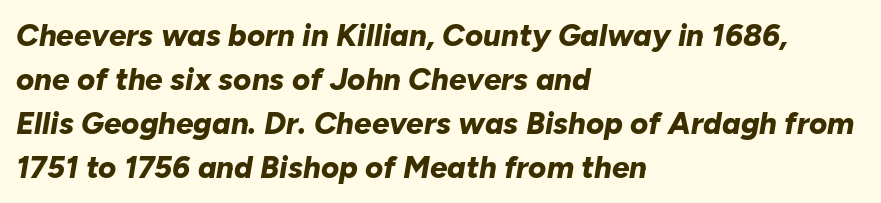
All the whitespace from short lines collects on the right. Each new line begins a customary step beneath the previous one. Here the designer chose a conventional face with non-uniform glyph widths. These lines carry a lot of weight — the face is fully bold. The letters are slanted; this is an italic face. Characters follow at the spacing the type designer built in.
